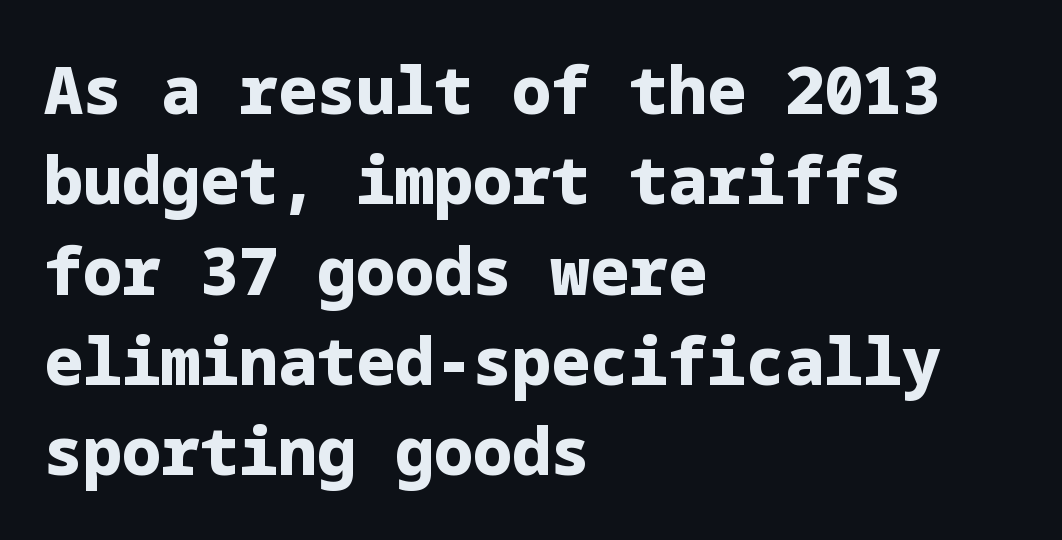
The image shows 65 px heavy sans-serif type, upright; set left-aligned, normal line spacing (1.39x), normal letter spacing, not underlined; low stroke contrast and a medium x-height.
